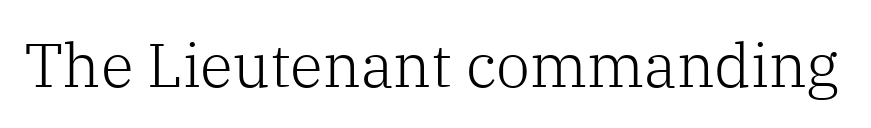
{"serif": "yes", "italic": "no", "bold": "no", "weight": "light", "width": "normal", "stroke_contrast": "low", "x_height": "medium", "monospaced": "no", "underline": "no", "letter_spacing": "normal", "letter_spacing_em": 0.0, "glyph_px": 61}
